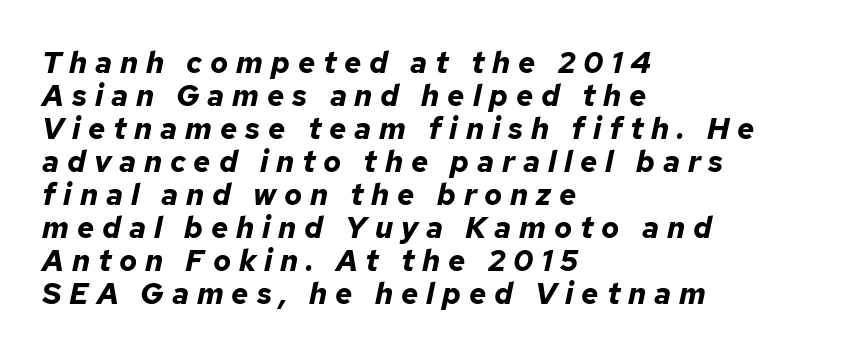
Q: Is the text bold? A: Yes.
Q: Is the text italic (slanted)? A: Yes, it leans right by about 12 degrees.
Q: Is the text underlined? A: No.
Q: How is the paragraph aligned? A: Left-aligned.
Q: Is the spacing between letters normal or unusually wide? A: Unusually wide.
Q: Is the spacing between lines tight, normal or loose? A: Tight.
Q: Width (condensed, normal, or wide)? A: Normal.
Q: Stroke contrast? A: Low.
Q: x-height? A: Medium.
Q: Monospaced? A: No.
